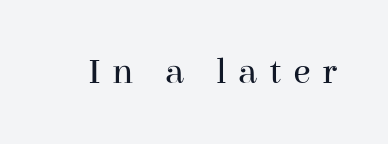
{"serif": "yes", "italic": "no", "bold": "no", "weight": "regular", "width": "normal", "stroke_contrast": "high", "x_height": "medium", "monospaced": "no", "underline": "no", "letter_spacing": "wide", "letter_spacing_em": 0.33, "glyph_px": 36}
